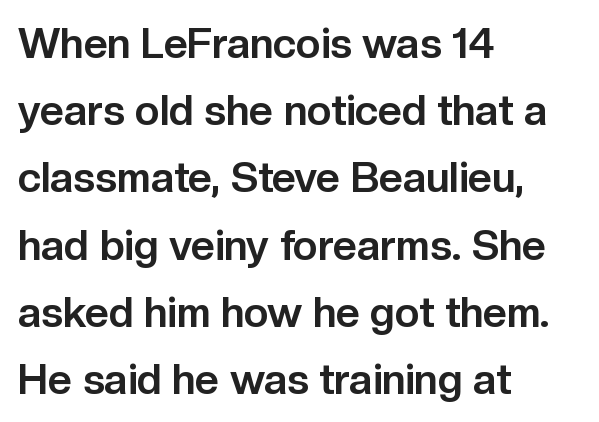
Q: Is the text bold? A: Yes.
Q: Is the text italic (slanted)? A: No, it is upright.
Q: Is the typeface a serif or a sans-serif typeface? A: Sans-serif.
Q: Is the text underlined? A: No.
Q: How is the paragraph aligned? A: Left-aligned.
Q: Is the spacing between letters normal or unusually wide? A: Normal.
Q: Is the spacing between lines tight, normal or loose? A: Normal.
Q: Width (condensed, normal, or wide)? A: Normal.
Q: Stroke contrast? A: Low.
Q: x-height? A: Medium.
Q: Monospaced? A: No.
